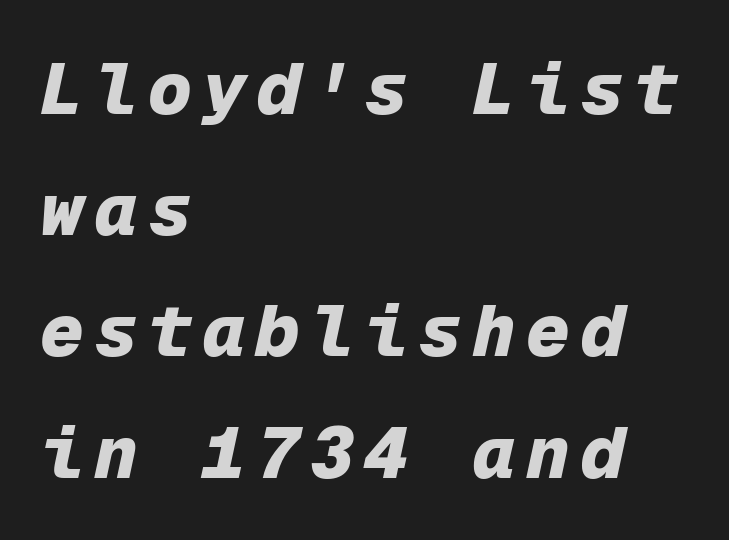
{"italic": "yes", "lean": "right", "slant_degrees": 12, "bold": "yes", "weight": "heavy", "width": "normal", "stroke_contrast": "low", "x_height": "medium", "monospaced": "yes", "underline": "no", "align": "left", "line_spacing": "normal", "line_spacing_ratio": 1.66, "glyph_px": 73}
